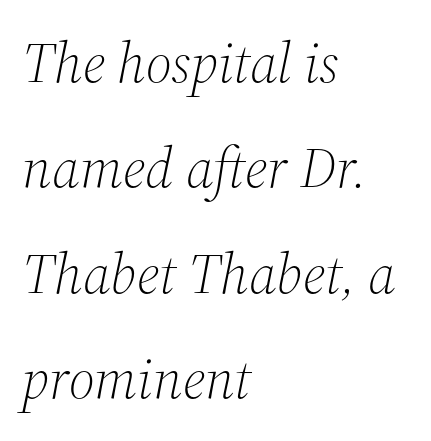
The image shows 57 px light serif type, italic (leaning right); set left-aligned, line spacing 1.85x, normal letter spacing, not underlined; medium stroke contrast and a medium x-height.
